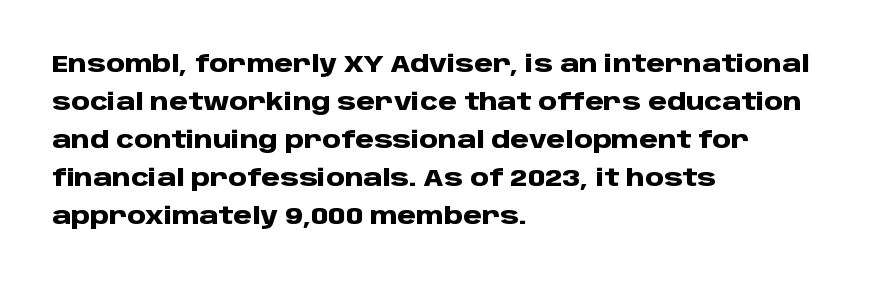
{"italic": "no", "bold": "yes", "underline": "no", "align": "left", "line_spacing": "normal", "line_spacing_ratio": 1.58, "letter_spacing": "normal", "letter_spacing_em": 0.0, "glyph_px": 24}
